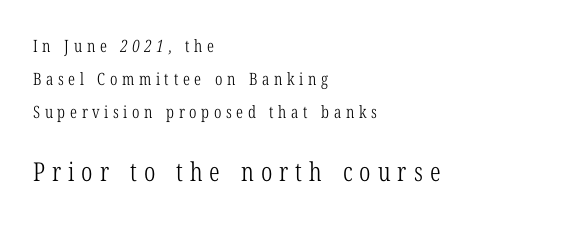
Q: Is the text bold? A: No.
Q: Is the text underlined? A: No.
Q: How is the paragraph aligned? A: Left-aligned.
Q: Is the spacing between letters normal or unusually wide? A: Unusually wide.
Q: Is the spacing between lines tight, normal or loose? A: Loose.
Q: Which block of text is set in a larger size, the first (top) or the second (bottom)? A: The second (bottom) one.
